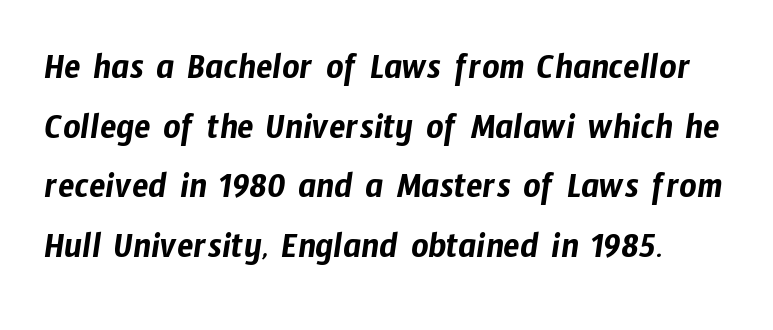
{"serif": "no", "width": "condensed", "stroke_contrast": "low", "x_height": "medium", "monospaced": "no", "underline": "no", "line_spacing": "normal", "line_spacing_ratio": 1.57, "letter_spacing": "normal", "letter_spacing_em": 0.0, "glyph_px": 38}
